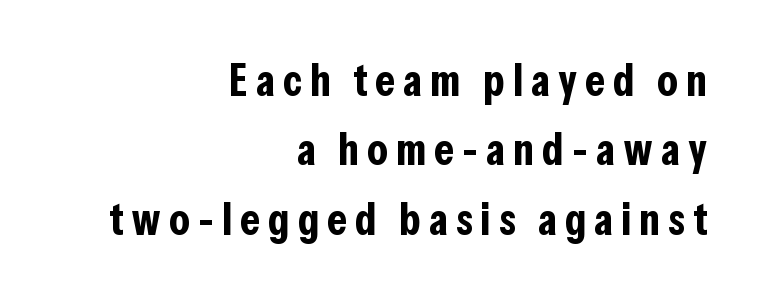
This sample is right-justified, so line beginnings fall wherever the words allow. Do the characters align in a grid? No, the font is proportional. Grotesque or geometric, the face here clearly has no serifs. No word sits above an underline. As a designer I'd log this as weight 700, bold. Rows of type keep a routine distance in the vertical direction.
